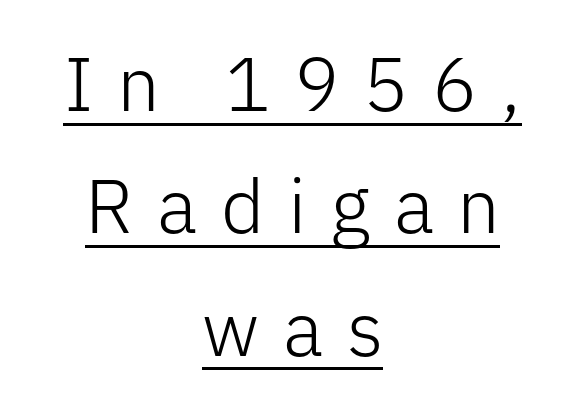
Q: Is the text bold? A: No.
Q: Is the text italic (slanted)? A: No, it is upright.
Q: Is the typeface a serif or a sans-serif typeface? A: Sans-serif.
Q: Is the text underlined? A: Yes.
Q: How is the paragraph aligned? A: Centered.
Q: Is the spacing between letters normal or unusually wide? A: Unusually wide.
Q: Is the spacing between lines tight, normal or loose? A: Normal.
Q: Width (condensed, normal, or wide)? A: Normal.
Q: Stroke contrast? A: Low.
Q: x-height? A: Medium.
Q: Monospaced? A: No.
